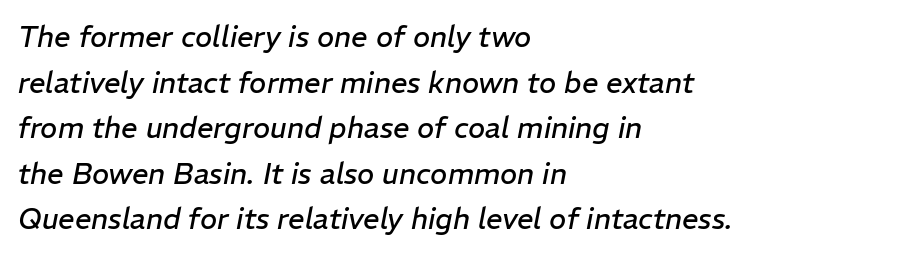
The passage shown is typed in a proportional face where columns would drift. The glyphs are unaccompanied by any horizontal stroke below them. This sample uses plain, unmodified letter spacing. Teacher's note: observe the even left margin — that is flush-left alignment. Weight: in the light-to-regular range. Rows of type keep a routine distance in the vertical direction.
